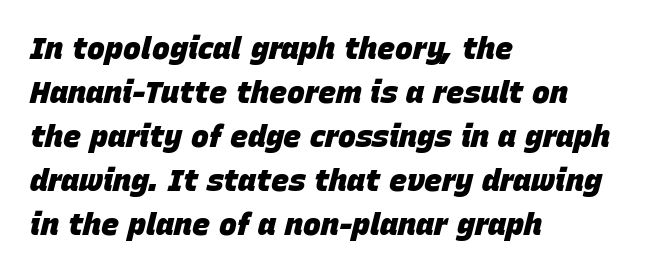
Q: Is the text bold? A: Yes.
Q: Is the text italic (slanted)? A: Yes, it leans right by about 15 degrees.
Q: Is the text underlined? A: No.
Q: How is the paragraph aligned? A: Left-aligned.
Q: Is the spacing between letters normal or unusually wide? A: Normal.
Q: Is the spacing between lines tight, normal or loose? A: Normal.
Q: Width (condensed, normal, or wide)? A: Normal.
Q: Stroke contrast? A: Low.
Q: x-height? A: Large.
Q: Monospaced? A: No.
